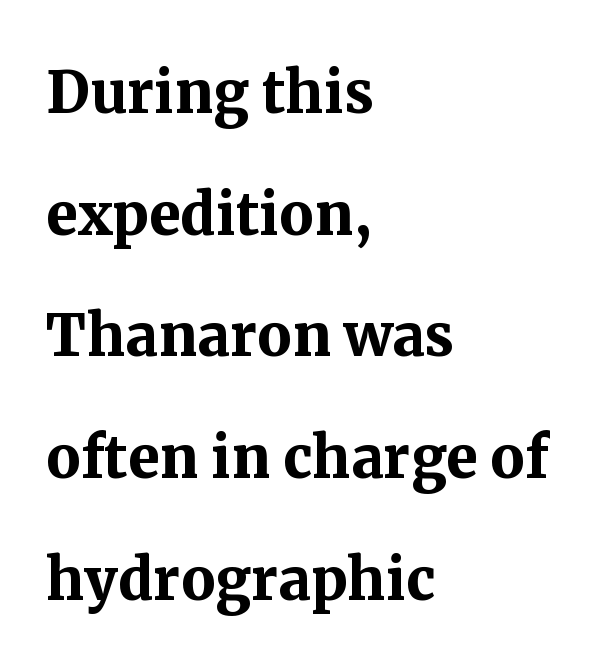
Q: Is the text bold? A: Yes.
Q: Is the text italic (slanted)? A: No, it is upright.
Q: Is the typeface a serif or a sans-serif typeface? A: Serif.
Q: Is the text underlined? A: No.
Q: How is the paragraph aligned? A: Left-aligned.
Q: Is the spacing between letters normal or unusually wide? A: Normal.
Q: Is the spacing between lines tight, normal or loose? A: Normal.
Q: Width (condensed, normal, or wide)? A: Normal.
Q: Stroke contrast? A: Medium.
Q: x-height? A: Medium.
Q: Monospaced? A: No.
